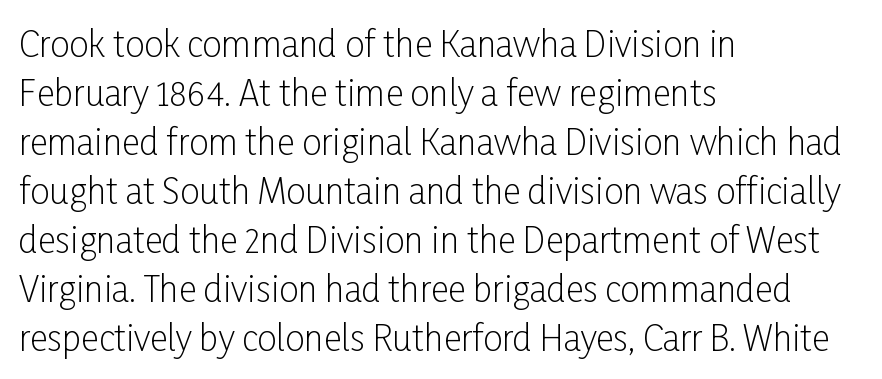
The image shows 35 px light, condensed sans-serif type, upright; set left-aligned, normal line spacing (1.4x), normal letter spacing, not underlined; low stroke contrast and a medium x-height.
